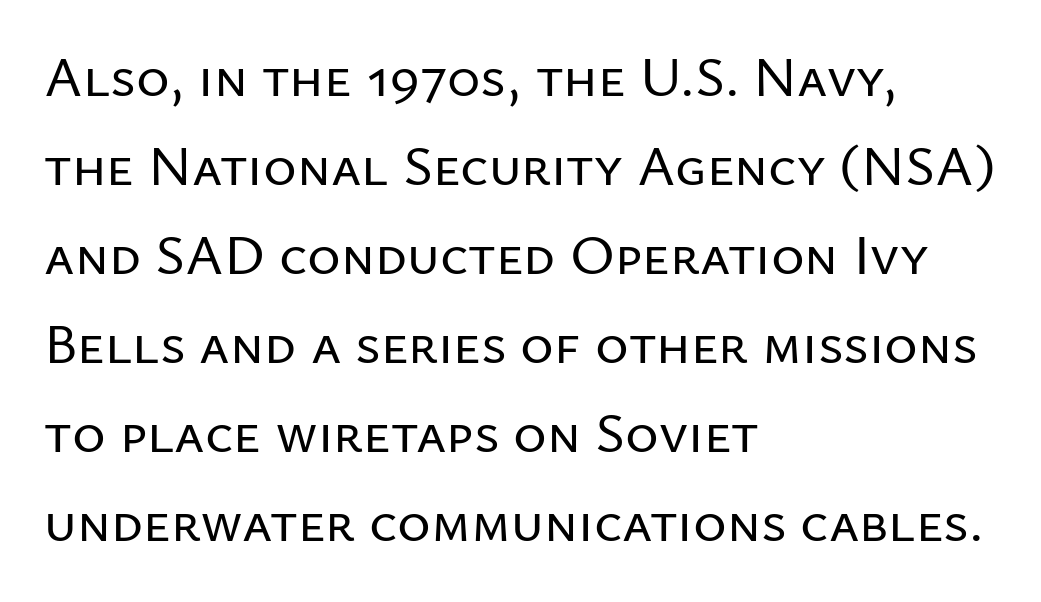
Nope, not italic — everything's standing straight. The letters sit at their default tracking, neither squeezed nor spread. The paragraph has a hard left edge and a soft right edge. A typesetter would call this leading conventional body-copy spacing.
